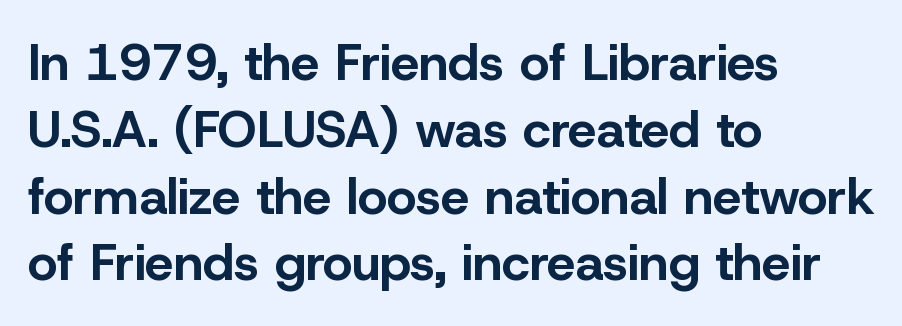
The passage shown is typeset with a sans-serif family. Note the varied advance widths — an 'i' is clearly narrower than an 'm'. One-word summary of the alignment: left. Nobody drew a line under any word here.
